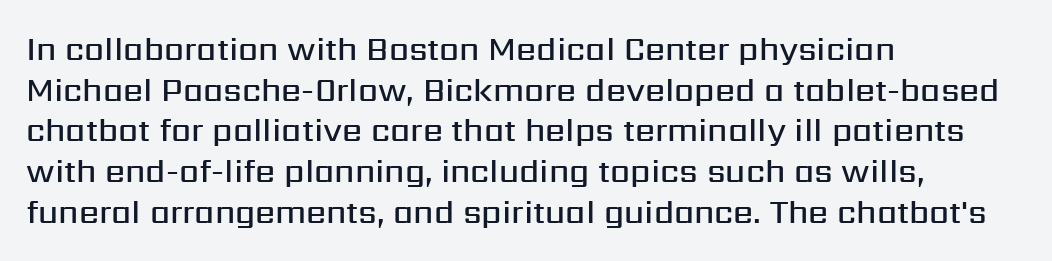
Q: Is the text bold? A: Semi-bold.
Q: Is the text italic (slanted)? A: No, it is upright.
Q: Is the typeface a serif or a sans-serif typeface? A: Sans-serif.
Q: Is the text underlined? A: No.
Q: How is the paragraph aligned? A: Left-aligned.
Q: Is the spacing between letters normal or unusually wide? A: Normal.
Q: Is the spacing between lines tight, normal or loose? A: Normal.
Q: Width (condensed, normal, or wide)? A: Normal.
Q: Stroke contrast? A: Medium.
Q: x-height? A: Medium.
Q: Monospaced? A: No.
